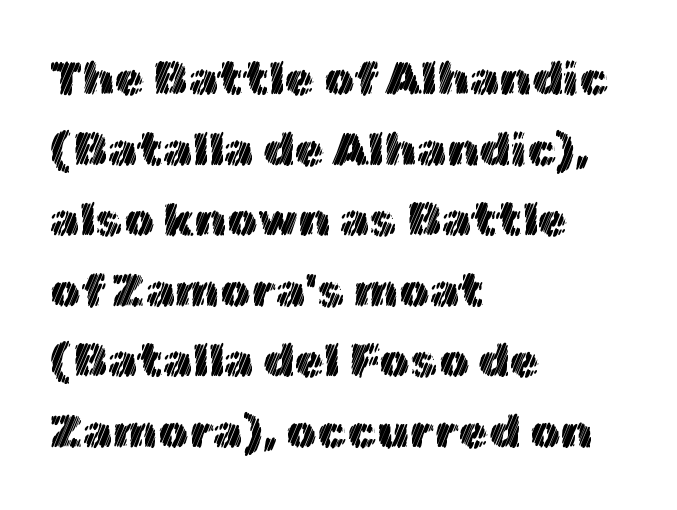
The image shows 48 px text type, upright; set left-aligned, normal line spacing (1.47x), normal letter spacing, not underlined; a medium x-height.
